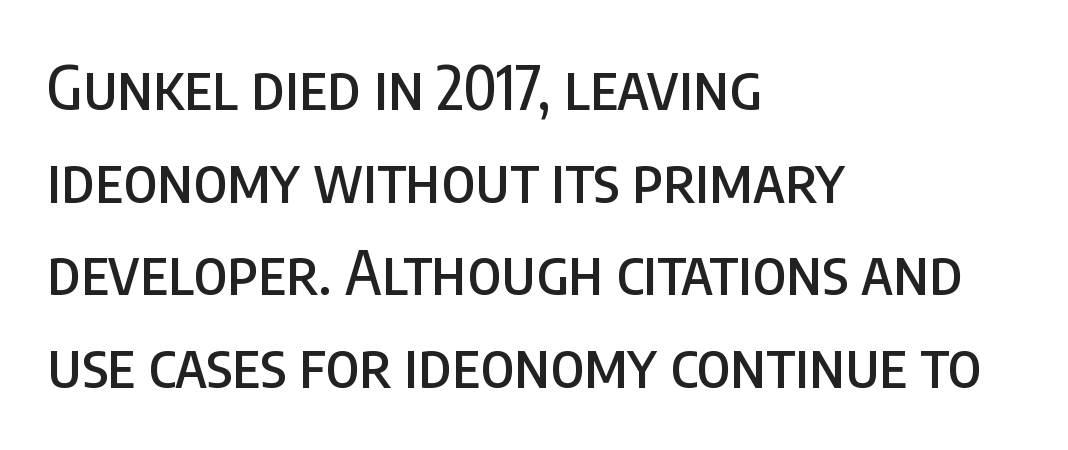
Q: Is the text italic (slanted)? A: No, it is upright.
Q: Is the typeface a serif or a sans-serif typeface? A: Sans-serif.
Q: Is the text underlined? A: No.
Q: How is the paragraph aligned? A: Left-aligned.
Q: Is the spacing between letters normal or unusually wide? A: Normal.
Q: Is the spacing between lines tight, normal or loose? A: Normal.
Q: Width (condensed, normal, or wide)? A: Condensed.
Q: Stroke contrast? A: Low.
Q: x-height? A: Large.
Q: Monospaced? A: No.
